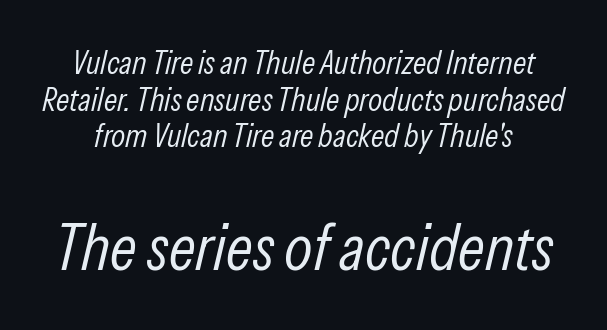
The zone under the glyphs is completely vacant. This sample has the flowing, uneven cadence of proportional lettering. Vertically, the passage feels compressed, each row crowding the next. The weight tops out at a normal text grade. Character size in the trailing block exceeds that of the leading block.
